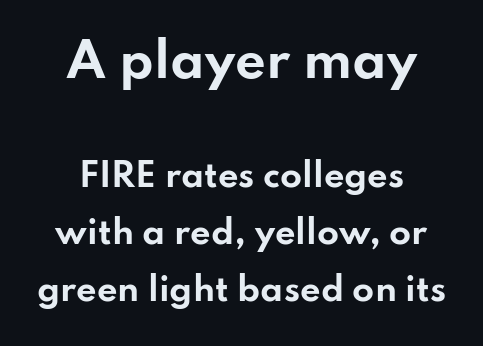
{"serif": "no", "italic": "no", "bold": "yes", "weight": "bold", "width": "wide", "stroke_contrast": "low", "x_height": "small", "monospaced": "no", "underline": "no", "line_spacing_ratio": 1.77, "letter_spacing": "normal", "letter_spacing_em": 0.0, "larger_block": "first", "size_ratio": 1.5, "glyph_px": 48}
